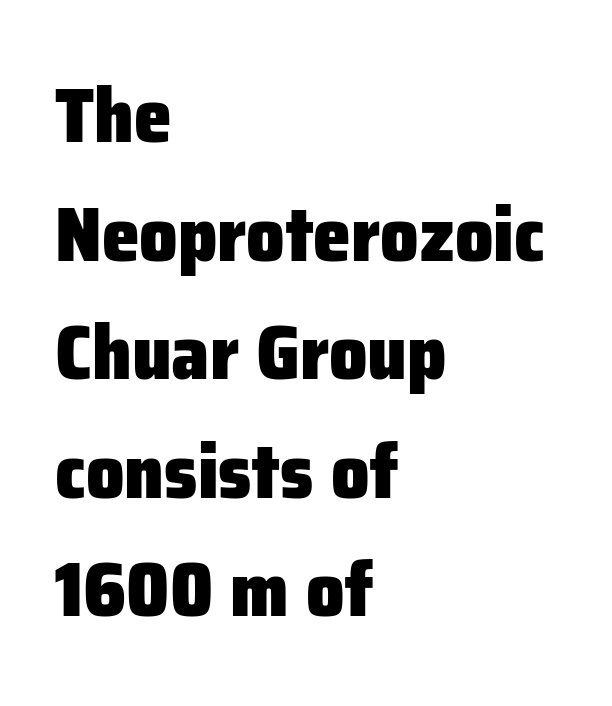
{"serif": "no", "italic": "no", "bold": "yes", "weight": "heavy", "width": "normal", "stroke_contrast": "low", "x_height": "medium", "monospaced": "no", "underline": "no", "align": "left", "line_spacing": "normal", "line_spacing_ratio": 1.56, "letter_spacing": "normal", "letter_spacing_em": 0.0, "glyph_px": 76}
